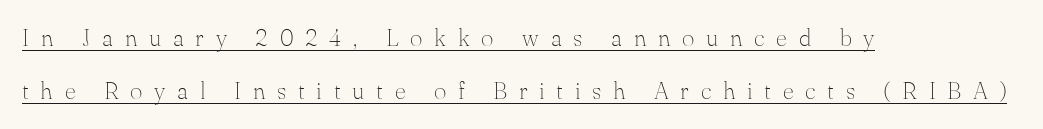
The image shows 24 px text type, upright; set left-aligned, loose line spacing (2.21x), unusually wide letter spacing (+0.49 em), underlined.
